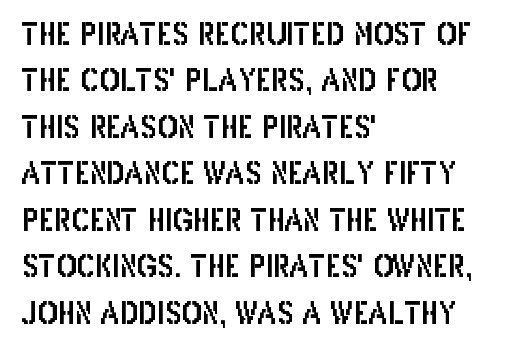
{"serif": "no", "italic": "no", "width": "condensed", "stroke_contrast": "low", "x_height": "large", "monospaced": "no", "underline": "no", "align": "left", "line_spacing": "normal", "line_spacing_ratio": 1.55, "letter_spacing": "normal", "letter_spacing_em": 0.0, "glyph_px": 30}
